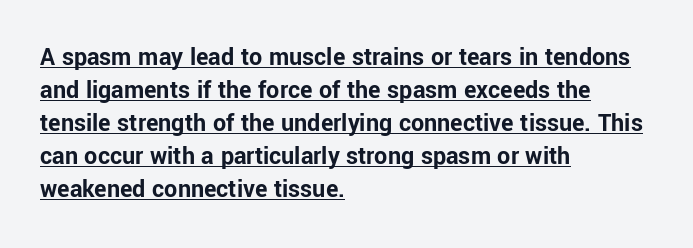
Q: Is the text bold? A: Yes.
Q: Is the text italic (slanted)? A: No, it is upright.
Q: Is the text underlined? A: Yes.
Q: How is the paragraph aligned? A: Left-aligned.
Q: Is the spacing between letters normal or unusually wide? A: Normal.
Q: Is the spacing between lines tight, normal or loose? A: Normal.
